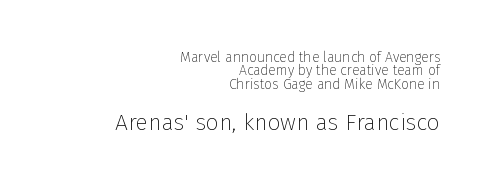
Q: Is the text bold? A: No.
Q: Is the text italic (slanted)? A: No, it is upright.
Q: Is the text underlined? A: No.
Q: How is the paragraph aligned? A: Right-aligned.
Q: Is the spacing between letters normal or unusually wide? A: Normal.
Q: Is the spacing between lines tight, normal or loose? A: Tight.
Q: Which block of text is set in a larger size, the first (top) or the second (bottom)? A: The second (bottom) one.
